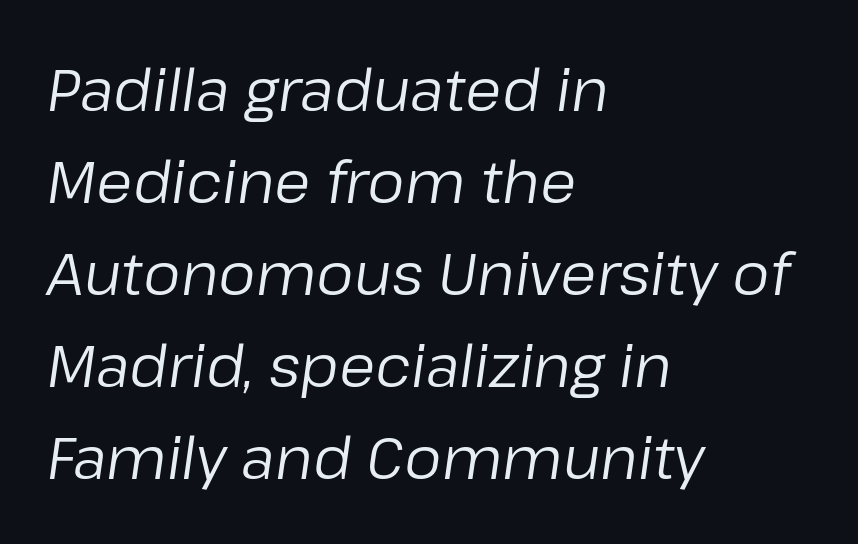
Q: Is the text bold? A: No.
Q: Is the text italic (slanted)? A: Yes, it leans right by about 8 degrees.
Q: Is the text underlined? A: No.
Q: How is the paragraph aligned? A: Left-aligned.
Q: Is the spacing between letters normal or unusually wide? A: Normal.
Q: Is the spacing between lines tight, normal or loose? A: Normal.
Q: Width (condensed, normal, or wide)? A: Normal.
Q: Stroke contrast? A: Low.
Q: x-height? A: Medium.
Q: Monospaced? A: No.
